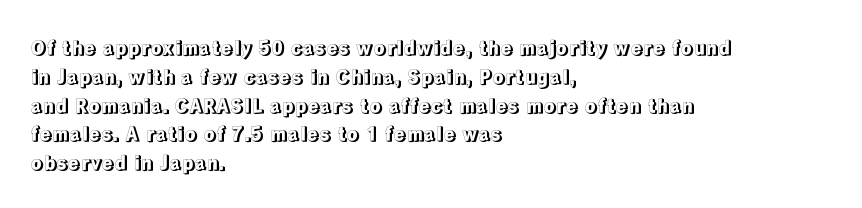
The image shows 20 px text type, upright; set left-aligned, normal line spacing (1.44x), normal letter spacing, not underlined.
